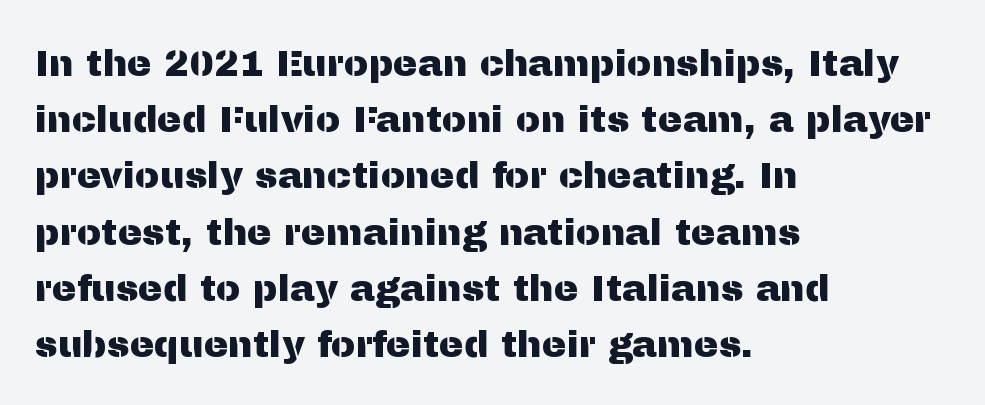
Q: Is the text italic (slanted)? A: No, it is upright.
Q: Is the typeface a serif or a sans-serif typeface? A: Sans-serif.
Q: Is the text underlined? A: No.
Q: How is the paragraph aligned? A: Left-aligned.
Q: Is the spacing between letters normal or unusually wide? A: Normal.
Q: Is the spacing between lines tight, normal or loose? A: Normal.
Q: Width (condensed, normal, or wide)? A: Normal.
Q: Stroke contrast? A: Medium.
Q: x-height? A: Medium.
Q: Monospaced? A: No.
